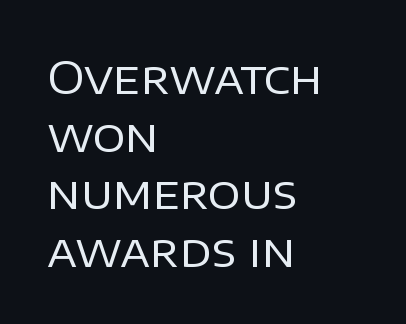
{"serif": "no", "italic": "no", "bold": "no", "weight": "regular", "width": "normal", "stroke_contrast": "low", "x_height": "large", "monospaced": "no", "underline": "no", "align": "left", "line_spacing": "normal", "line_spacing_ratio": 1.28, "letter_spacing": "normal", "letter_spacing_em": 0.0, "glyph_px": 45}
